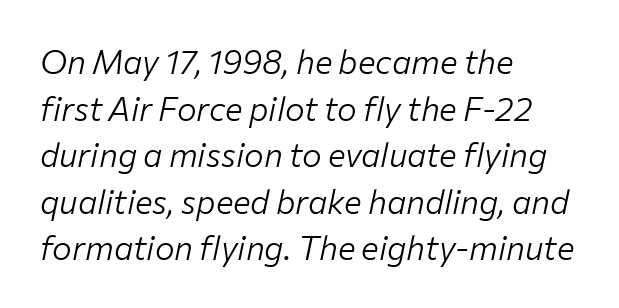
Does the leading feel generous? No, just average. Italic: yes, the glyphs are oblique. On a weight scale, this lands at 450 or below. The string is rendered with underlining switched off. Compared with a centered layout, this one pins lines to the left instead. Observe the ordinary spacing: letters are neighbours, not strangers.
